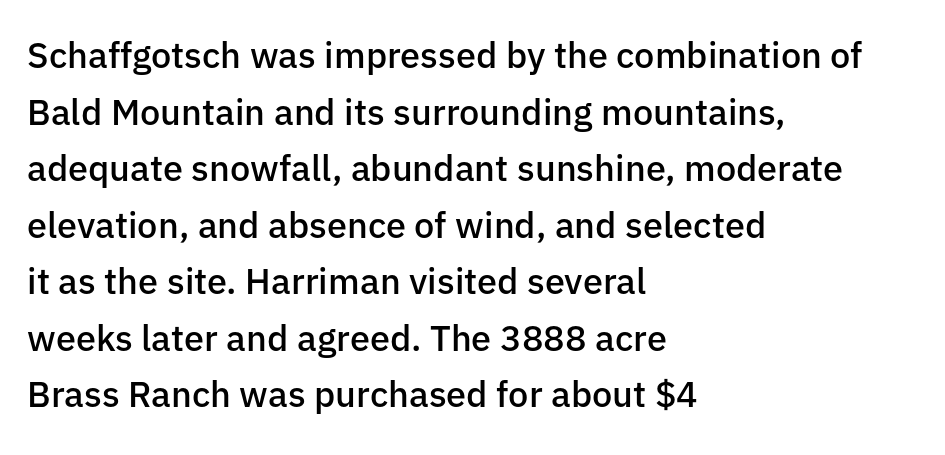
Q: Is the text bold? A: Semi-bold.
Q: Is the text italic (slanted)? A: No, it is upright.
Q: Is the typeface a serif or a sans-serif typeface? A: Sans-serif.
Q: Is the text underlined? A: No.
Q: How is the paragraph aligned? A: Left-aligned.
Q: Is the spacing between letters normal or unusually wide? A: Normal.
Q: Is the spacing between lines tight, normal or loose? A: Normal.
Q: Width (condensed, normal, or wide)? A: Normal.
Q: Stroke contrast? A: Low.
Q: x-height? A: Medium.
Q: Monospaced? A: No.
